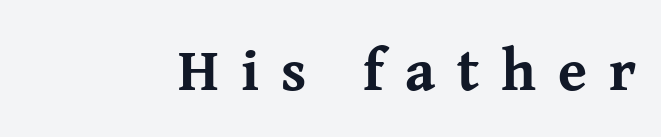
The image shows 59 px bold serif type, upright; set right-aligned, unusually wide letter spacing (+0.37 em), not underlined; medium stroke contrast and a medium x-height.
